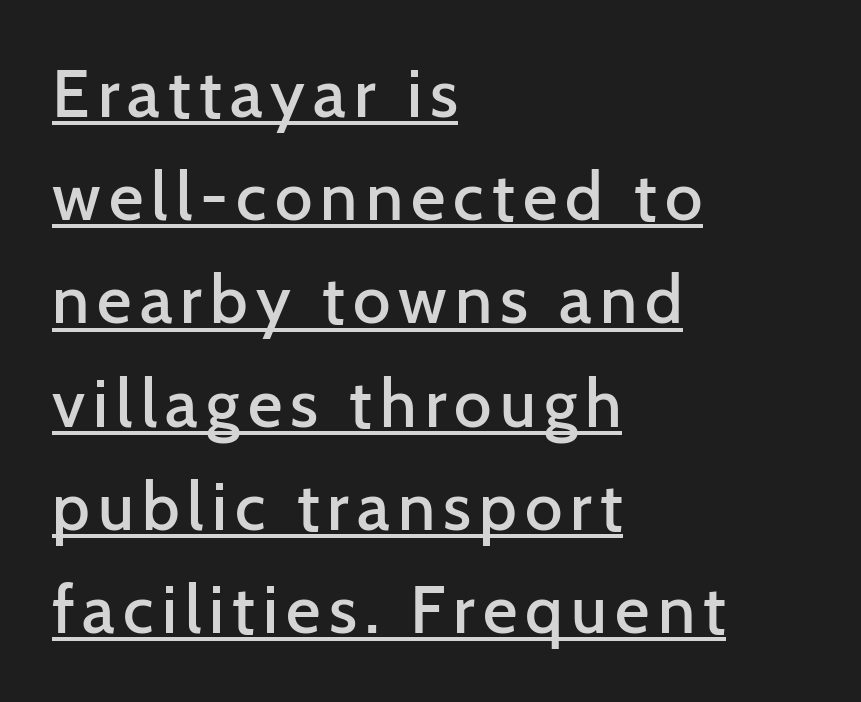
Q: Is the text bold? A: Semi-bold.
Q: Is the text italic (slanted)? A: No, it is upright.
Q: Is the typeface a serif or a sans-serif typeface? A: Sans-serif.
Q: Is the text underlined? A: Yes.
Q: How is the paragraph aligned? A: Left-aligned.
Q: Is the spacing between lines tight, normal or loose? A: Normal.
Q: Width (condensed, normal, or wide)? A: Normal.
Q: Stroke contrast? A: Low.
Q: x-height? A: Medium.
Q: Monospaced? A: No.
